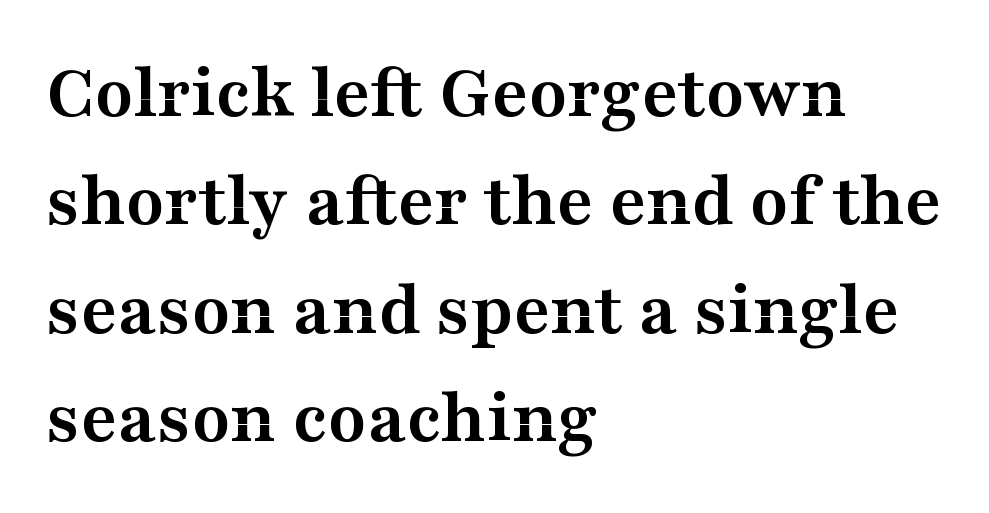
{"serif": "yes", "italic": "no", "bold": "yes", "weight": "semibold", "width": "wide", "stroke_contrast": "medium", "x_height": "medium", "monospaced": "no", "underline": "no", "align": "left", "line_spacing": "normal", "line_spacing_ratio": 1.39, "letter_spacing": "normal", "letter_spacing_em": 0.0, "glyph_px": 78}
